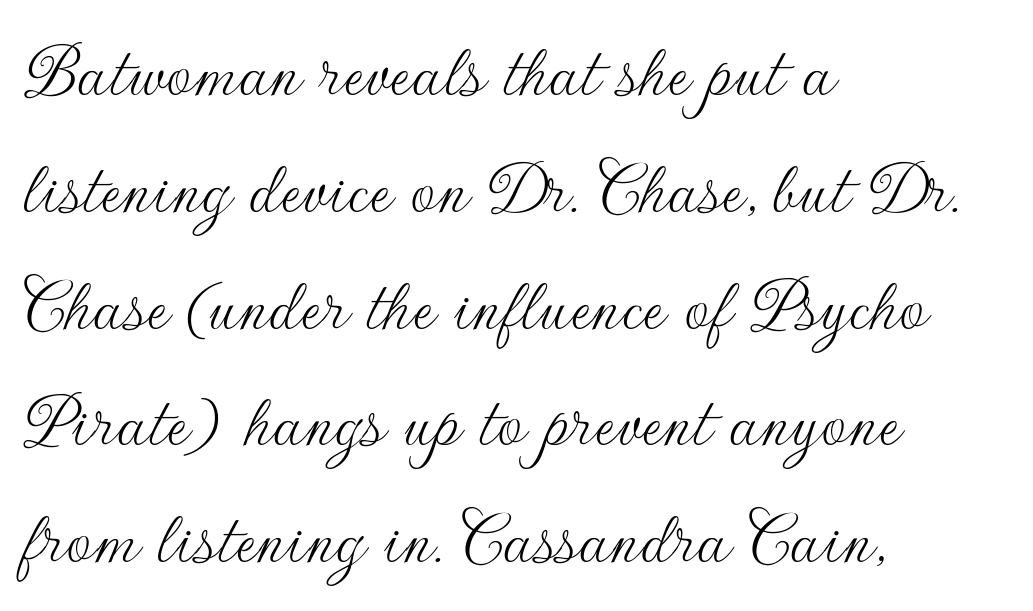
The image shows 80 px thin sans-serif type; set left-aligned, normal line spacing (1.46x), normal letter spacing, not underlined; low stroke contrast and a small x-height.
